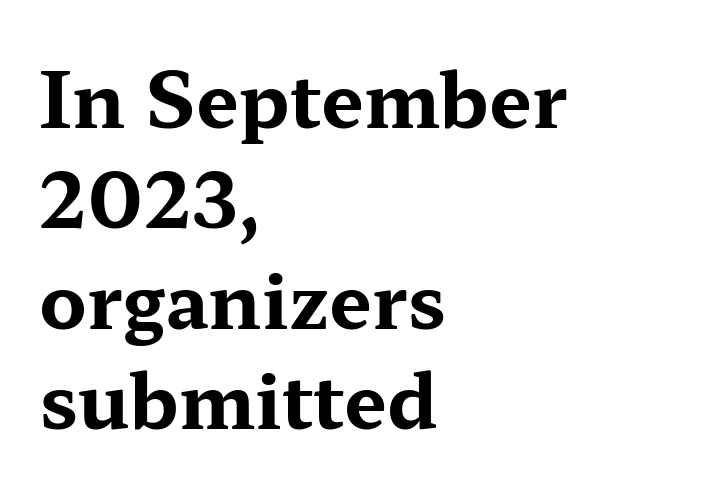
The image shows 76 px bold, wide serif type, upright; set left-aligned, normal line spacing (1.32x), normal letter spacing, not underlined; medium stroke contrast and a medium x-height.
